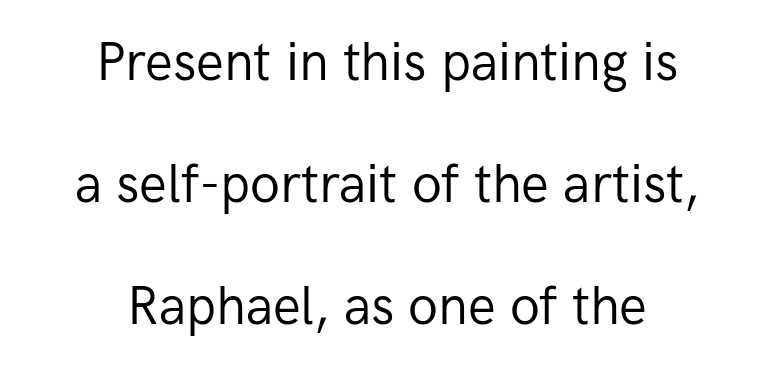
{"serif": "no", "italic": "no", "bold": "no", "weight": "regular", "width": "normal", "stroke_contrast": "low", "x_height": "medium", "monospaced": "no", "underline": "no", "align": "center", "line_spacing": "loose", "line_spacing_ratio": 2.35, "letter_spacing": "normal", "letter_spacing_em": 0.0, "glyph_px": 52}
